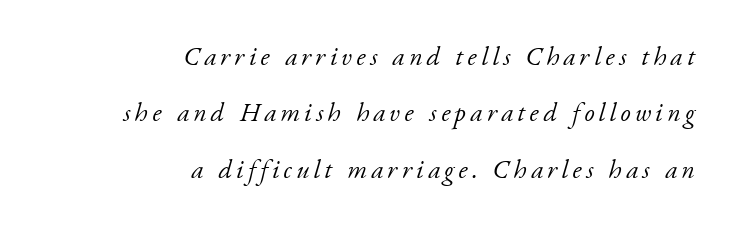
The glyphs look as if they've been sheared to an angle. This reads as an unemphasized weight, regular at the heaviest. The rendering anchors every line to the right-hand side. How would I describe the line gaps? Wide and relaxed. This rendering features lettering with no underline.
